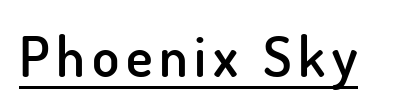
Q: Is the text bold? A: Semi-bold.
Q: Is the text italic (slanted)? A: No, it is upright.
Q: Is the typeface a serif or a sans-serif typeface? A: Sans-serif.
Q: Is the text underlined? A: Yes.
Q: Width (condensed, normal, or wide)? A: Normal.
Q: Stroke contrast? A: Low.
Q: x-height? A: Small.
Q: Monospaced? A: No.
